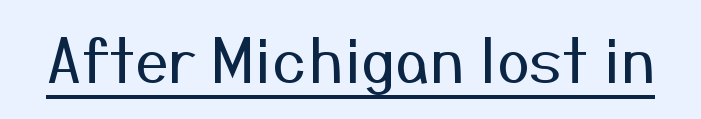
{"serif": "no", "italic": "no", "bold": "no", "weight": "regular", "width": "normal", "stroke_contrast": "medium", "x_height": "medium", "monospaced": "no", "underline": "yes", "letter_spacing": "normal", "letter_spacing_em": 0.0, "glyph_px": 60}
